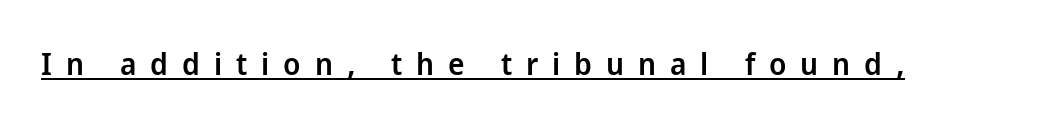
{"serif": "no", "italic": "no", "bold": "semi", "weight": "semibold", "width": "normal", "stroke_contrast": "low", "x_height": "medium", "monospaced": "no", "underline": "yes", "letter_spacing": "wide", "letter_spacing_em": 0.45, "glyph_px": 31}
